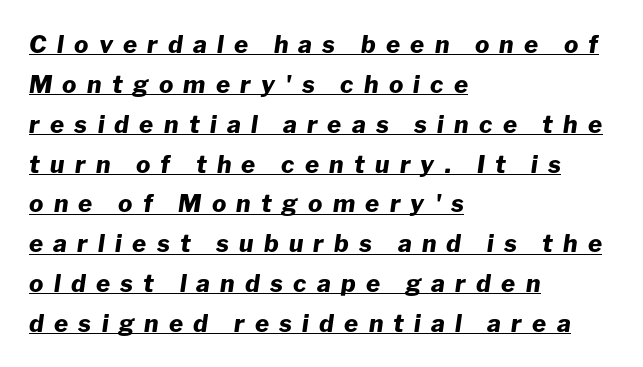
{"italic": "yes", "lean": "right", "slant_degrees": 8, "bold": "yes", "underline": "yes", "align": "left", "line_spacing": "normal", "line_spacing_ratio": 1.66, "letter_spacing": "wide", "letter_spacing_em": 0.43, "glyph_px": 24}
